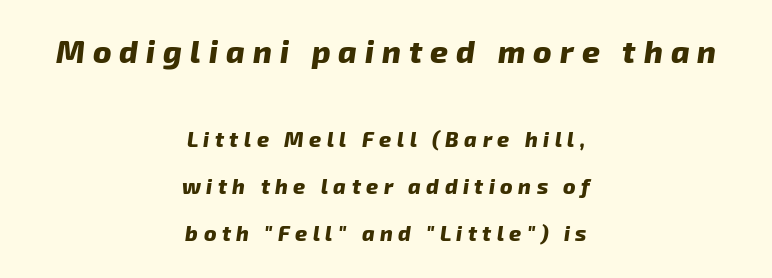
{"italic": "yes", "lean": "right", "slant_degrees": 8, "bold": "yes", "weight": "heavy", "width": "normal", "stroke_contrast": "low", "x_height": "medium", "monospaced": "no", "underline": "no", "align": "center", "line_spacing": "loose", "line_spacing_ratio": 2.23, "letter_spacing": "wide", "letter_spacing_em": 0.26, "larger_block": "first", "size_ratio": 1.48, "glyph_px": 31}
